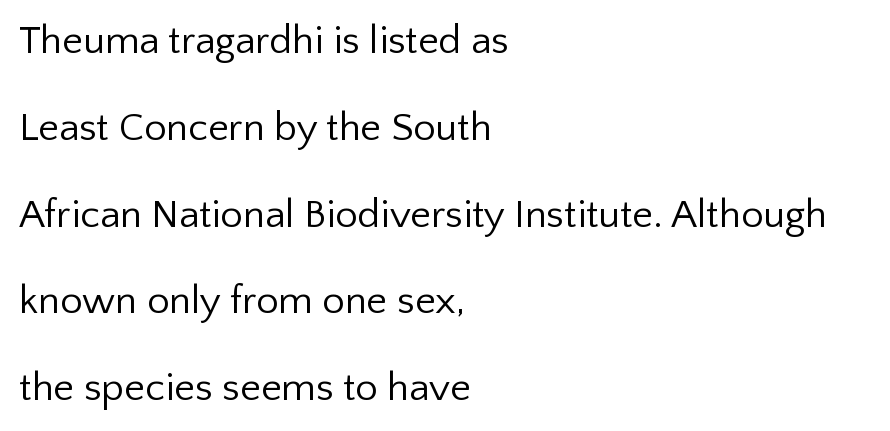
Q: Is the text bold? A: No.
Q: Is the text italic (slanted)? A: No, it is upright.
Q: Is the typeface a serif or a sans-serif typeface? A: Sans-serif.
Q: Is the text underlined? A: No.
Q: How is the paragraph aligned? A: Left-aligned.
Q: Is the spacing between letters normal or unusually wide? A: Normal.
Q: Is the spacing between lines tight, normal or loose? A: Loose.
Q: Width (condensed, normal, or wide)? A: Normal.
Q: Stroke contrast? A: Low.
Q: x-height? A: Medium.
Q: Monospaced? A: No.
